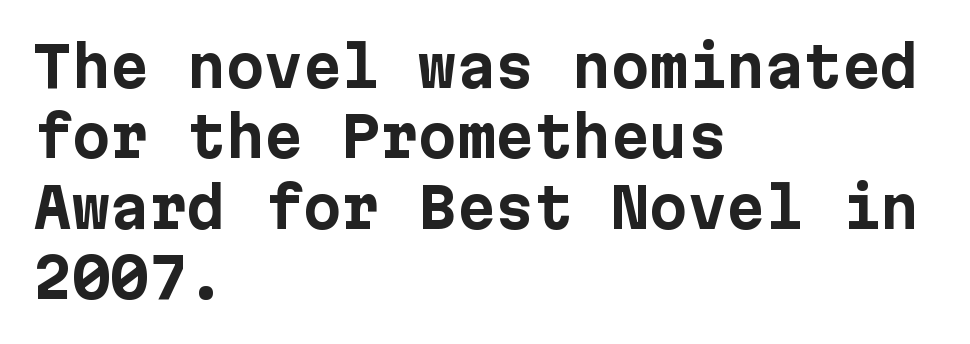
Q: Is the text bold? A: Yes.
Q: Is the text italic (slanted)? A: No, it is upright.
Q: Is the typeface a serif or a sans-serif typeface? A: Sans-serif.
Q: Is the text underlined? A: No.
Q: How is the paragraph aligned? A: Left-aligned.
Q: Is the spacing between letters normal or unusually wide? A: Normal.
Q: Is the spacing between lines tight, normal or loose? A: Normal.
Q: Width (condensed, normal, or wide)? A: Normal.
Q: Stroke contrast? A: Low.
Q: x-height? A: Medium.
